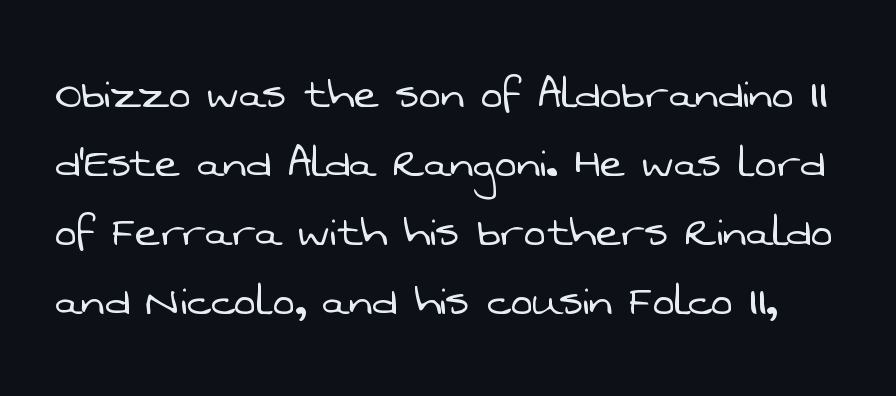
{"serif": "no", "bold": "no", "weight": "light", "width": "normal", "stroke_contrast": "low", "x_height": "medium", "monospaced": "no", "underline": "no", "line_spacing": "normal", "line_spacing_ratio": 1.3, "letter_spacing": "normal", "letter_spacing_em": 0.0, "glyph_px": 53}
